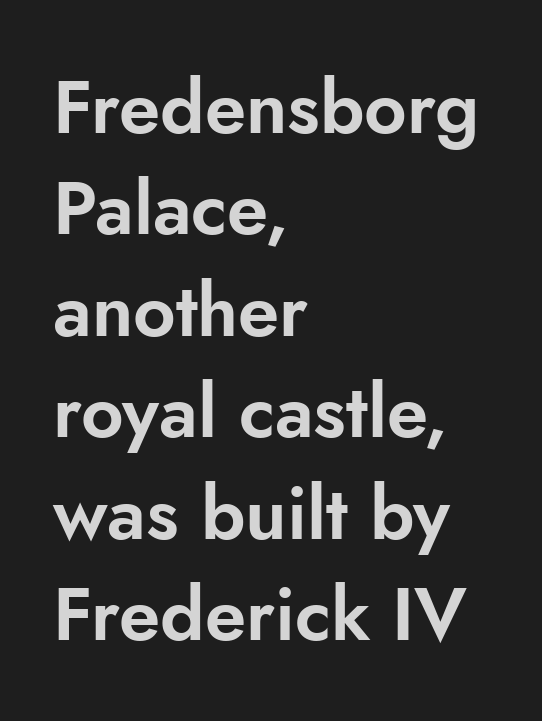
The image shows 74 px sans-serif type, upright; set left-aligned, normal line spacing (1.37x), normal letter spacing, not underlined; low stroke contrast and a small x-height.
